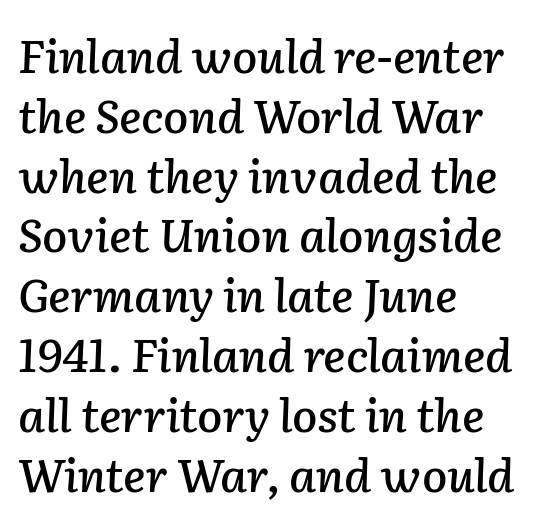
Q: Is the text italic (slanted)? A: Yes, it leans right by about 2 degrees.
Q: Is the text underlined? A: No.
Q: How is the paragraph aligned? A: Left-aligned.
Q: Is the spacing between letters normal or unusually wide? A: Normal.
Q: Is the spacing between lines tight, normal or loose? A: Normal.
Q: Width (condensed, normal, or wide)? A: Normal.
Q: Stroke contrast? A: Low.
Q: x-height? A: Medium.
Q: Monospaced? A: No.
